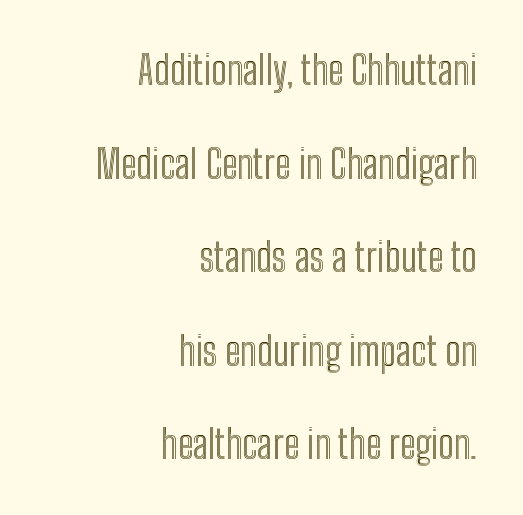
The image shows 39 px condensed type, upright; set right-aligned, loose line spacing (2.4x), normal letter spacing, not underlined; a medium x-height.
